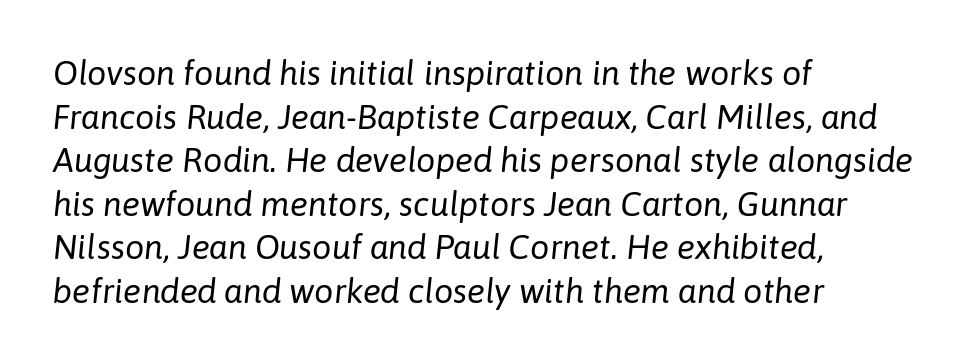
{"italic": "yes", "lean": "right", "slant_degrees": 6, "bold": "no", "weight": "regular", "width": "normal", "stroke_contrast": "low", "x_height": "medium", "monospaced": "no", "underline": "no", "align": "left", "line_spacing": "normal", "line_spacing_ratio": 1.28, "letter_spacing": "normal", "letter_spacing_em": 0.0, "glyph_px": 34}
